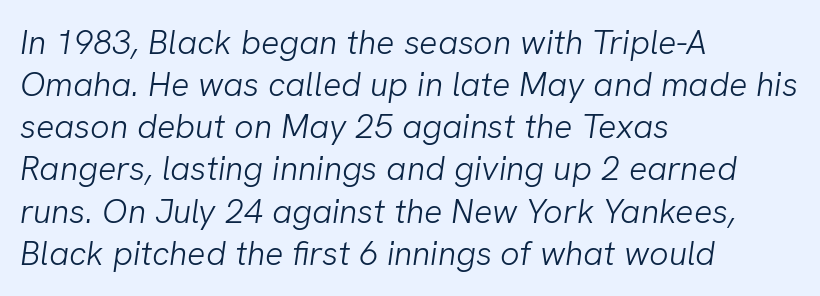
The typesetting does not lean heavy: it is not bold. Looks like regular typesetting: each glyph gets only the width it needs. Each word holds together tightly as a unit, with standard inter-letter gaps. Unlike a traditional serif, this face leaves its strokes unadorned. Teacher's note: observe the even left margin — that is flush-left alignment. Beneath every word, the page is bare.
